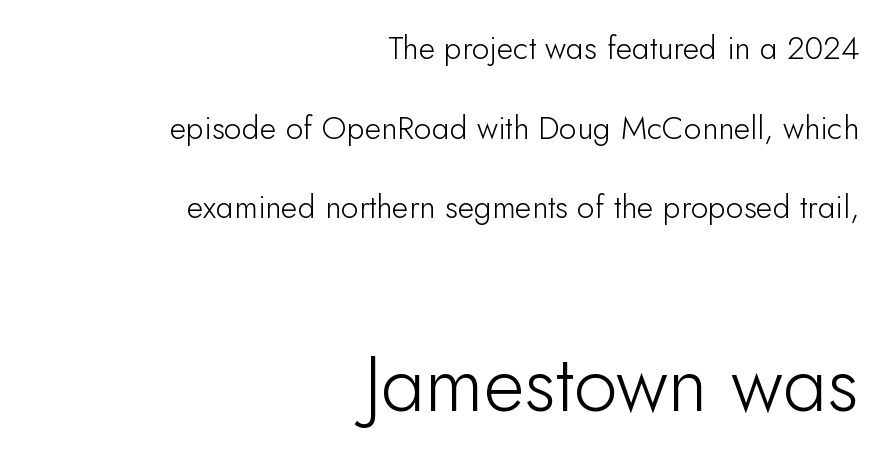
{"serif": "no", "italic": "no", "bold": "no", "weight": "light", "width": "normal", "stroke_contrast": "low", "x_height": "small", "monospaced": "no", "underline": "no", "align": "right", "line_spacing": "loose", "line_spacing_ratio": 2.49, "letter_spacing": "normal", "letter_spacing_em": 0.0, "larger_block": "second", "size_ratio": 2.47, "glyph_px": 79}
